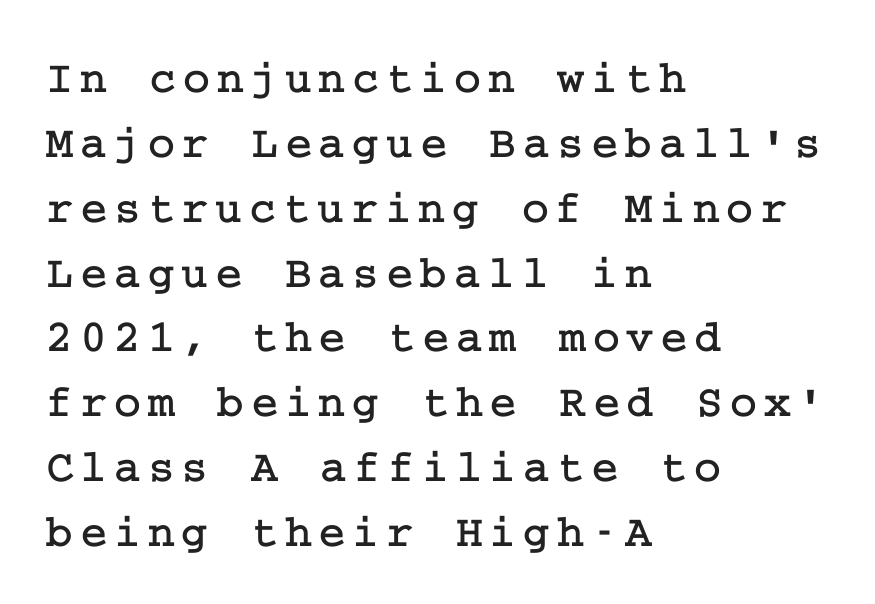
Q: Is the text italic (slanted)? A: No, it is upright.
Q: Is the typeface a serif or a sans-serif typeface? A: Serif.
Q: Is the text underlined? A: No.
Q: How is the paragraph aligned? A: Left-aligned.
Q: Is the spacing between lines tight, normal or loose? A: Normal.
Q: Width (condensed, normal, or wide)? A: Normal.
Q: Stroke contrast? A: Low.
Q: x-height? A: Medium.
